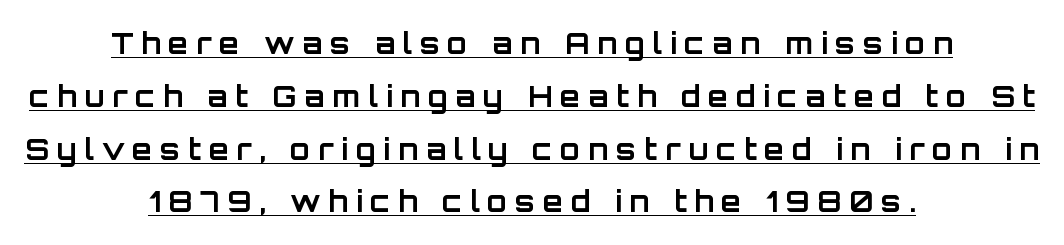
{"serif": "no", "italic": "no", "bold": "yes", "weight": "bold", "width": "normal", "stroke_contrast": "low", "x_height": "large", "monospaced": "no", "underline": "yes", "align": "center", "line_spacing_ratio": 1.82, "letter_spacing": "wide", "letter_spacing_em": 0.27, "glyph_px": 29}
